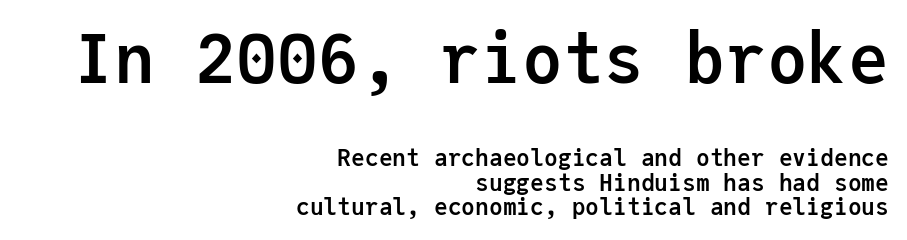
The image shows 68 px semibold sans-serif type, upright, monospaced; set right-aligned, tight line spacing (1.06x), normal letter spacing, not underlined; the first (top) block is 2.96x larger; low stroke contrast and a medium x-height.
